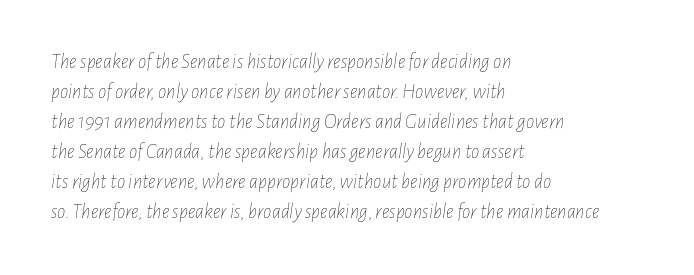
Q: Is the text bold? A: No.
Q: Is the text italic (slanted)? A: Yes, it leans right by about 7 degrees.
Q: Is the text underlined? A: No.
Q: How is the paragraph aligned? A: Left-aligned.
Q: Is the spacing between letters normal or unusually wide? A: Normal.
Q: Is the spacing between lines tight, normal or loose? A: Normal.
